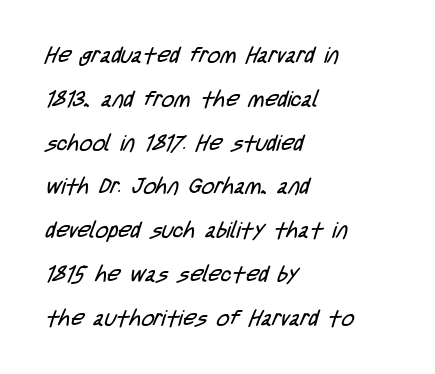
The image shows 22 px text type; set left-aligned, loose line spacing (1.99x), normal letter spacing, not underlined.
